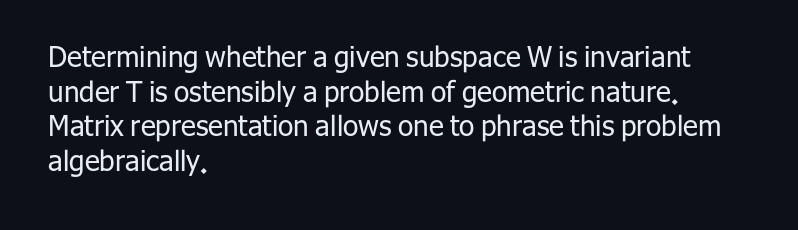
{"serif": "no", "italic": "no", "bold": "no", "weight": "regular", "width": "normal", "stroke_contrast": "low", "x_height": "medium", "monospaced": "no", "underline": "no", "align": "left", "line_spacing_ratio": 1.24, "letter_spacing": "normal", "letter_spacing_em": 0.0, "glyph_px": 28}
